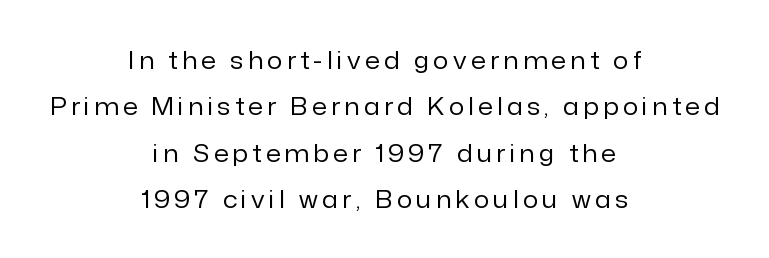
Beneath every word, the page is bare. Vertical stems look standard width or narrower in stroke. Leading is clearly above the norm, producing a sparse column. In terms of posture, this sample is upright. Typeset on center — no edge is straight.
